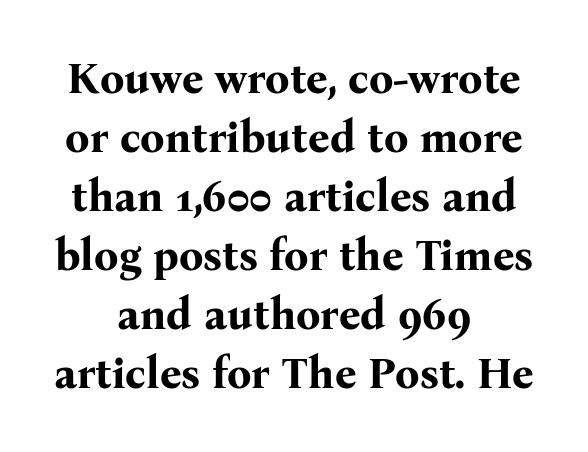
Q: Is the text bold? A: Yes.
Q: Is the text italic (slanted)? A: No, it is upright.
Q: Is the typeface a serif or a sans-serif typeface? A: Serif.
Q: Is the text underlined? A: No.
Q: How is the paragraph aligned? A: Centered.
Q: Is the spacing between letters normal or unusually wide? A: Normal.
Q: Is the spacing between lines tight, normal or loose? A: Normal.
Q: Width (condensed, normal, or wide)? A: Normal.
Q: Stroke contrast? A: Medium.
Q: x-height? A: Medium.
Q: Monospaced? A: No.
